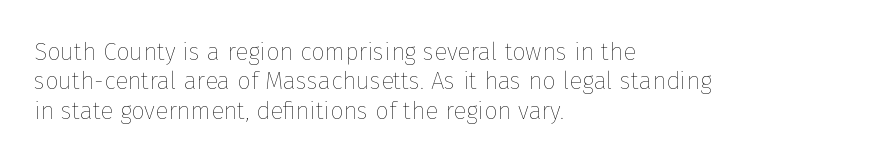
Q: Is the text bold? A: No.
Q: Is the text italic (slanted)? A: No, it is upright.
Q: Is the text underlined? A: No.
Q: How is the paragraph aligned? A: Left-aligned.
Q: Is the spacing between letters normal or unusually wide? A: Normal.
